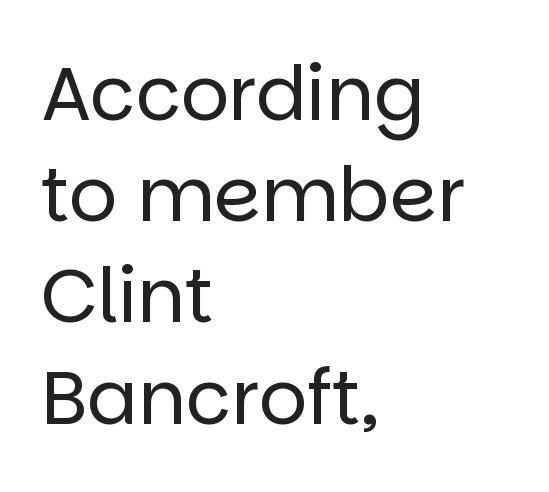
The image shows 75 px regular-weight sans-serif type, upright; set left-aligned, normal line spacing (1.35x), normal letter spacing, not underlined; low stroke contrast and a large x-height.
